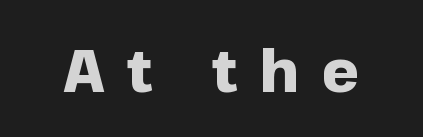
The image shows 59 px heavy sans-serif type, upright; set unusually wide letter spacing (+0.39 em), not underlined; low stroke contrast and a medium x-height.
